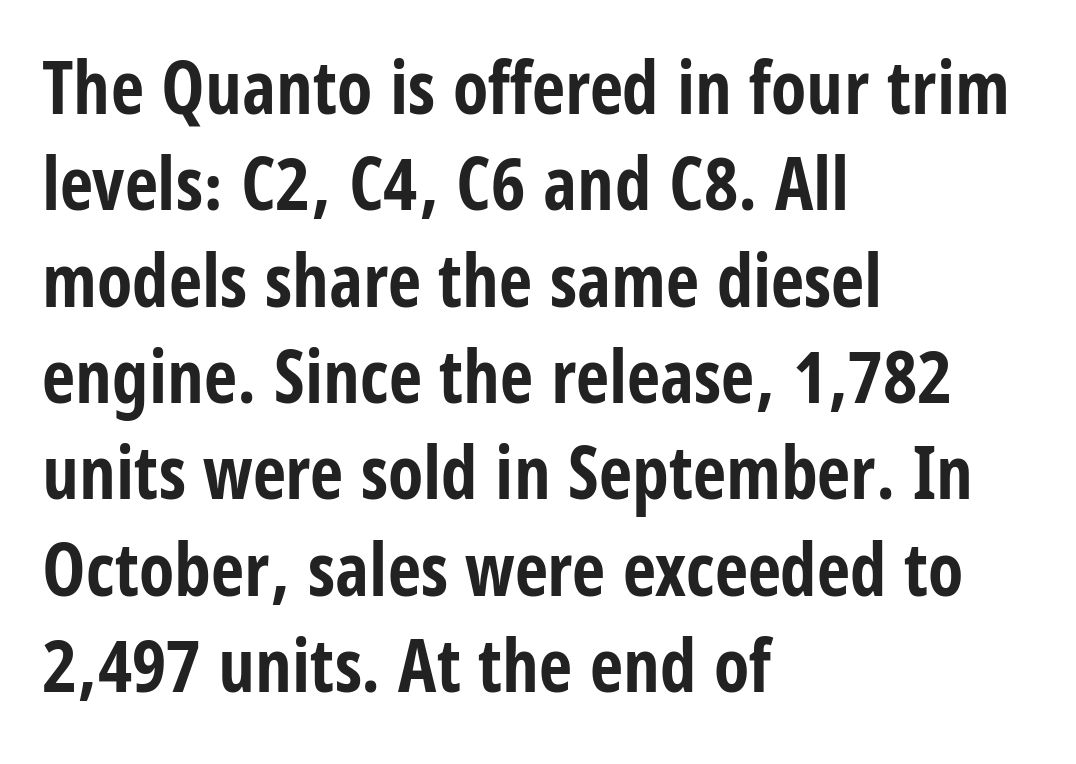
Q: Is the text bold? A: Yes.
Q: Is the text italic (slanted)? A: No, it is upright.
Q: Is the typeface a serif or a sans-serif typeface? A: Sans-serif.
Q: Is the text underlined? A: No.
Q: How is the paragraph aligned? A: Left-aligned.
Q: Is the spacing between letters normal or unusually wide? A: Normal.
Q: Is the spacing between lines tight, normal or loose? A: Normal.
Q: Width (condensed, normal, or wide)? A: Condensed.
Q: Stroke contrast? A: Low.
Q: x-height? A: Large.
Q: Monospaced? A: No.
